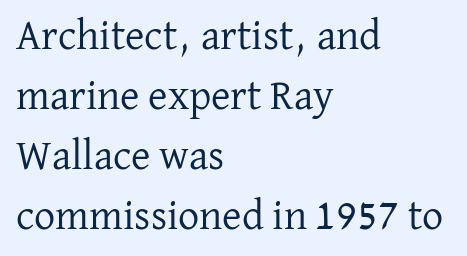
{"serif": "yes", "italic": "no", "bold": "no", "weight": "regular", "width": "normal", "stroke_contrast": "low", "x_height": "medium", "monospaced": "no", "underline": "no", "align": "left", "line_spacing": "normal", "line_spacing_ratio": 1.43, "letter_spacing": "normal", "letter_spacing_em": 0.0, "glyph_px": 42}
